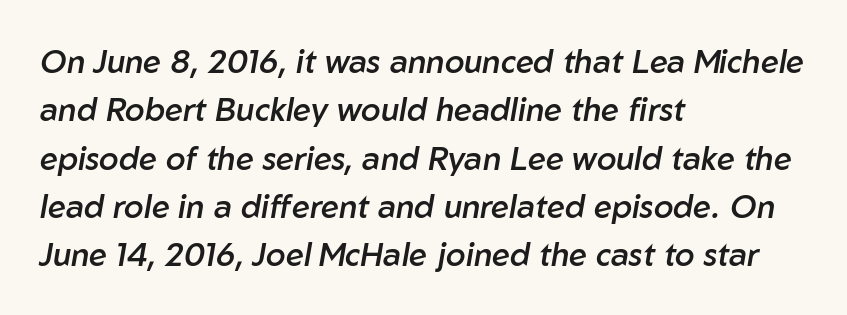
The image shows 32 px semibold type, italic (leaning right); set left-aligned, normal line spacing (1.51x), normal letter spacing, not underlined; low stroke contrast and a medium x-height.
